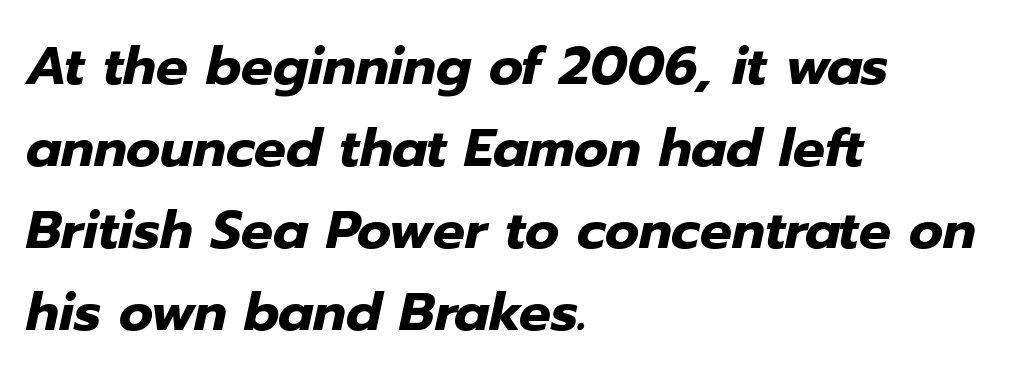
You'd pick this weight for a headline — it's a proper bold. The axis of the letterforms is tilted away from vertical. The passage is arranged the way most books set body copy — flush left. Leading matches the norm, producing a regular column. Inter-character spacing is left at the font's built-in metrics.
